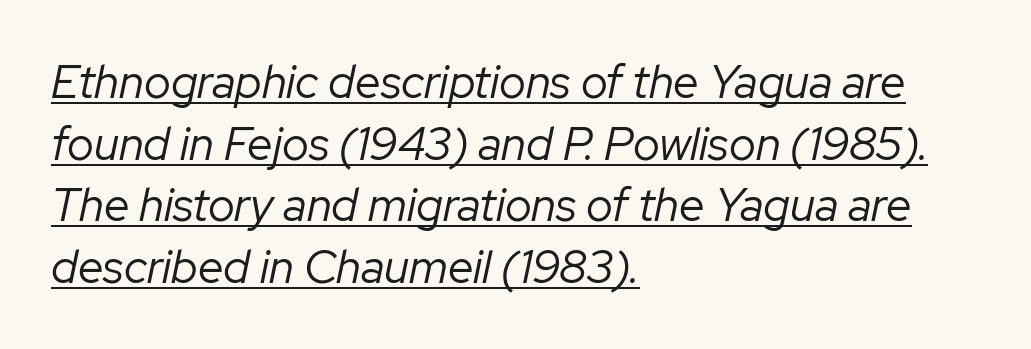
{"italic": "yes", "lean": "right", "slant_degrees": 12, "bold": "no", "weight": "regular", "width": "normal", "stroke_contrast": "low", "x_height": "medium", "monospaced": "no", "underline": "yes", "align": "left", "line_spacing": "normal", "line_spacing_ratio": 1.34, "letter_spacing": "normal", "letter_spacing_em": 0.0, "glyph_px": 46}
